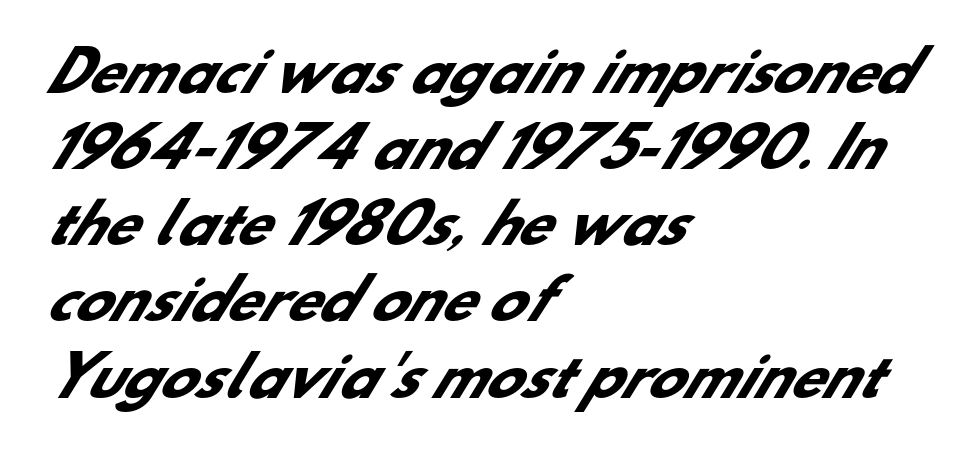
The characters display no serif detailing; their extremities are plain. Normally led — the rows are evenly, conventionally spaced. Letter spacing: default. The rag falls on the right side of this text block. The characters look thick and weighty, a clear bold.
